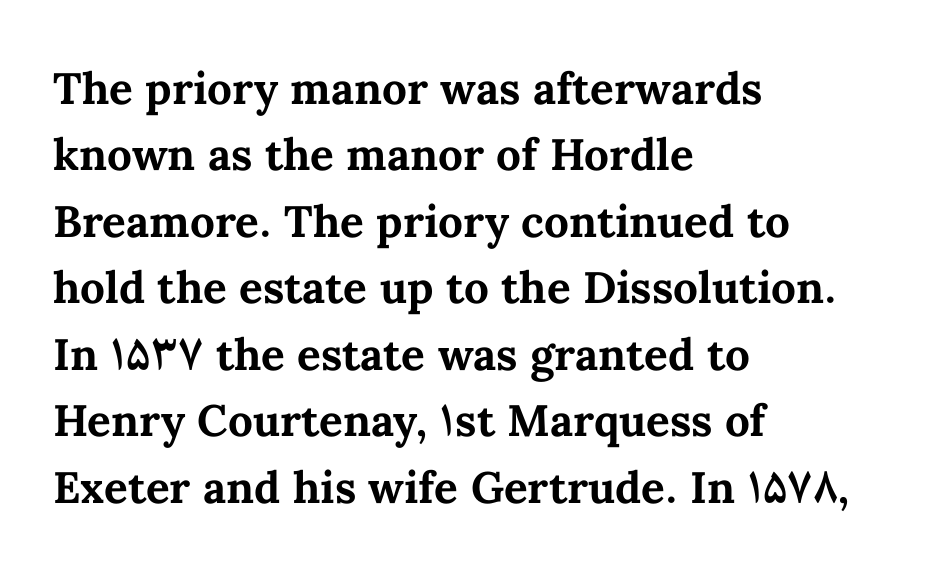
The image shows 44 px bold type, upright; set left-aligned, normal line spacing (1.51x), normal letter spacing, not underlined; medium stroke contrast and a medium x-height.
